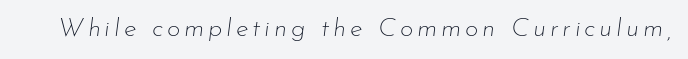
{"italic": "yes", "lean": "right", "slant_degrees": 7, "bold": "no", "underline": "no", "glyph_px": 26}
